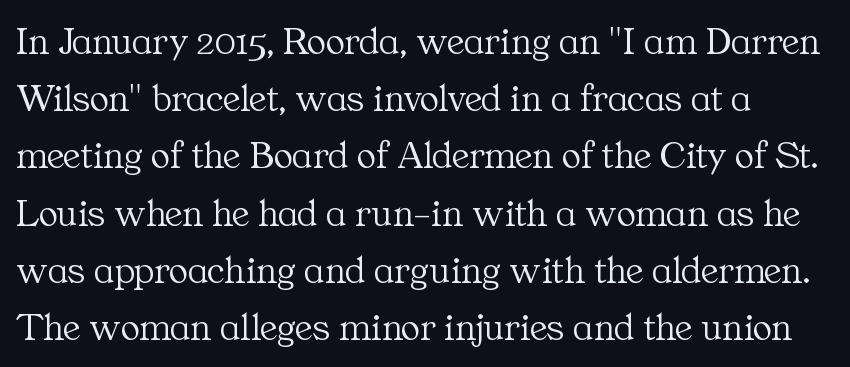
{"serif": "yes", "italic": "no", "bold": "no", "weight": "light", "width": "normal", "stroke_contrast": "medium", "x_height": "medium", "monospaced": "no", "underline": "no", "align": "left", "line_spacing": "normal", "line_spacing_ratio": 1.43, "letter_spacing": "normal", "letter_spacing_em": 0.0, "glyph_px": 40}
